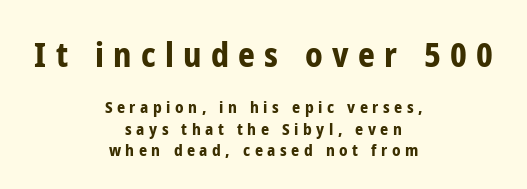
{"serif": "no", "italic": "no", "bold": "yes", "weight": "bold", "width": "condensed", "stroke_contrast": "low", "x_height": "medium", "monospaced": "no", "underline": "no", "align": "center", "line_spacing": "normal", "line_spacing_ratio": 1.33, "letter_spacing": "wide", "letter_spacing_em": 0.28, "larger_block": "first", "size_ratio": 2.06, "glyph_px": 33}
